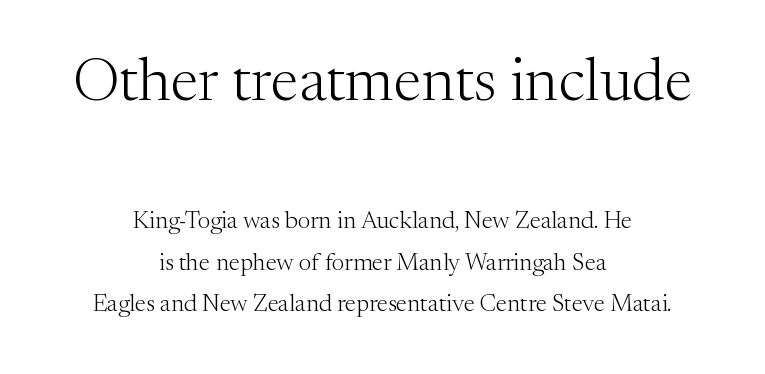
Stroke thickness stays within the range of a standard reading face or lighter. Casual observation: everything's sitting right in the middle. The first block has been scaled up relative to the second. The type is set solid horizontally, with unmodified tracking. The strip under each line holds only bare page.
